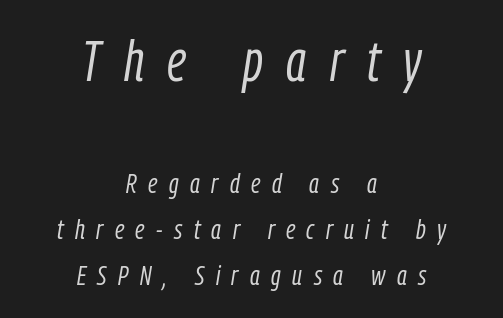
The image shows 57 px light, condensed type, italic (leaning right); set centered, normal line spacing (1.65x), unusually wide letter spacing (+0.41 em), not underlined; the first (top) block is 2.04x larger; low stroke contrast and a medium x-height.
